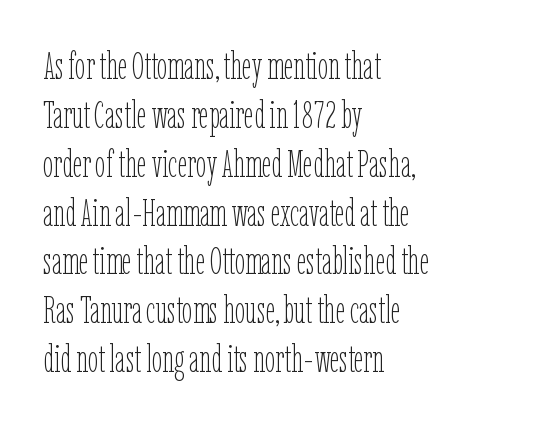
Q: Is the text bold? A: No.
Q: Is the text italic (slanted)? A: No, it is upright.
Q: Is the text underlined? A: No.
Q: How is the paragraph aligned? A: Left-aligned.
Q: Is the spacing between letters normal or unusually wide? A: Normal.
Q: Is the spacing between lines tight, normal or loose? A: Normal.
Q: Width (condensed, normal, or wide)? A: Condensed.
Q: Stroke contrast? A: Low.
Q: x-height? A: Medium.
Q: Monospaced? A: No.
